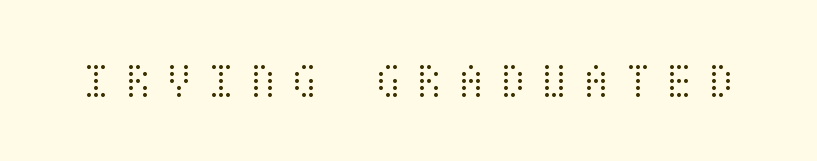
The image shows 51 px light, condensed type, upright; set unusually wide letter spacing (+0.27 em), not underlined; medium stroke contrast and a large x-height.
